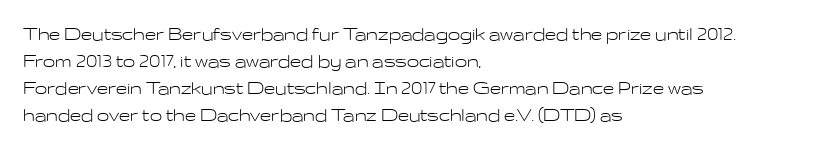
The image shows 22 px text type, upright; set left-aligned, line spacing 1.23x, normal letter spacing, not underlined.
